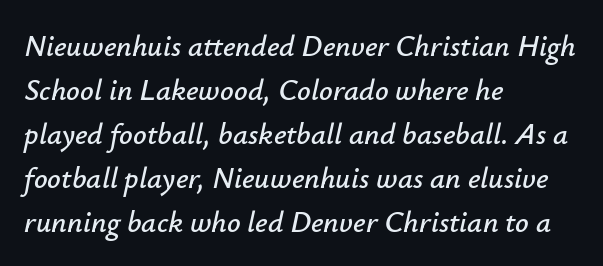
Q: Is the text italic (slanted)? A: Yes, it leans right by about 12 degrees.
Q: Is the text underlined? A: No.
Q: How is the paragraph aligned? A: Left-aligned.
Q: Is the spacing between letters normal or unusually wide? A: Normal.
Q: Is the spacing between lines tight, normal or loose? A: Normal.
Q: Width (condensed, normal, or wide)? A: Normal.
Q: Stroke contrast? A: Low.
Q: x-height? A: Small.
Q: Monospaced? A: No.
